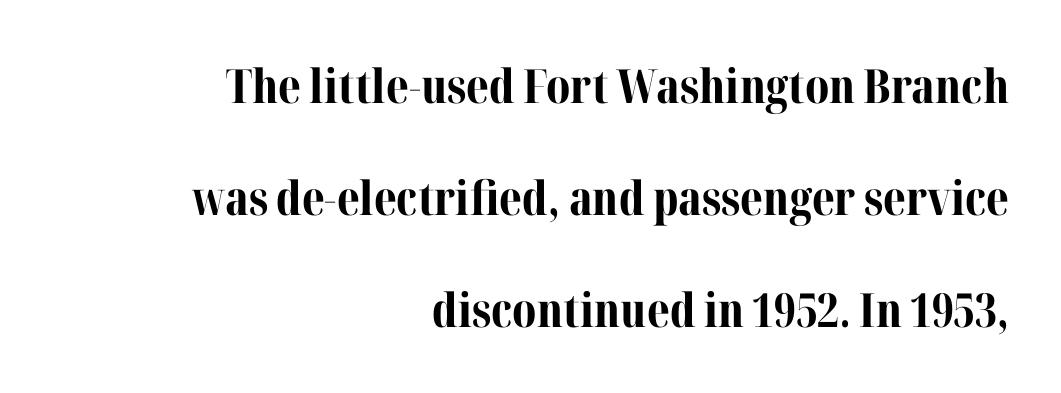
Q: Is the text bold? A: Yes.
Q: Is the text italic (slanted)? A: No, it is upright.
Q: Is the typeface a serif or a sans-serif typeface? A: Serif.
Q: Is the text underlined? A: No.
Q: How is the paragraph aligned? A: Right-aligned.
Q: Is the spacing between letters normal or unusually wide? A: Normal.
Q: Is the spacing between lines tight, normal or loose? A: Loose.
Q: Width (condensed, normal, or wide)? A: Normal.
Q: Stroke contrast? A: Medium.
Q: x-height? A: Medium.
Q: Monospaced? A: No.
